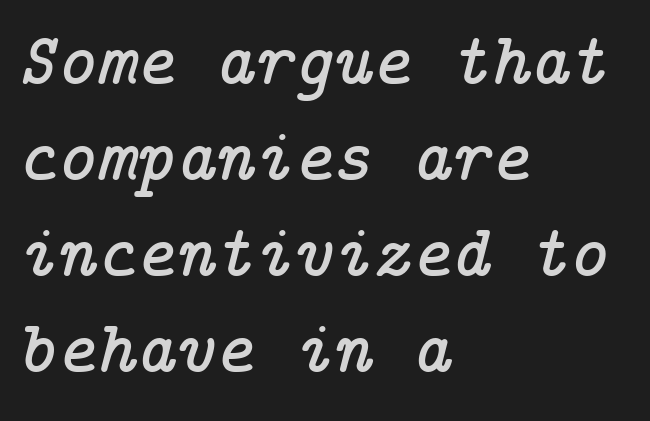
{"serif": "yes", "italic": "yes", "lean": "right", "slant_degrees": 14, "width": "normal", "stroke_contrast": "low", "x_height": "medium", "underline": "no", "align": "left", "line_spacing": "normal", "line_spacing_ratio": 1.28, "letter_spacing": "normal", "letter_spacing_em": 0.0, "glyph_px": 75}
